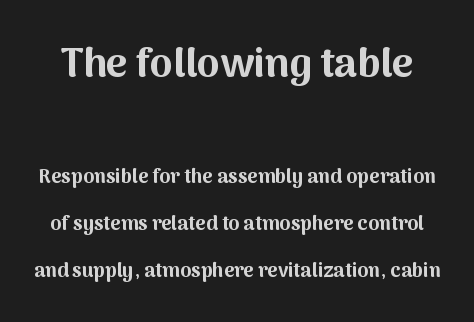
{"serif": "no", "italic": "no", "bold": "yes", "weight": "bold", "width": "normal", "stroke_contrast": "medium", "x_height": "medium", "monospaced": "no", "underline": "no", "line_spacing": "loose", "line_spacing_ratio": 2.33, "letter_spacing": "normal", "letter_spacing_em": 0.0, "larger_block": "first", "size_ratio": 2.05, "glyph_px": 41}
